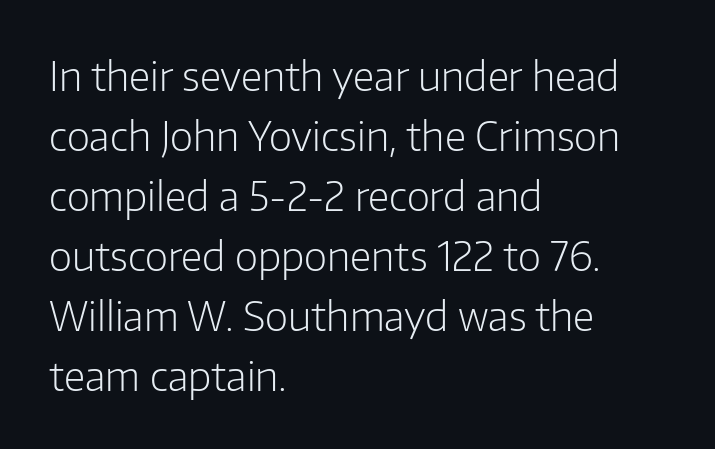
Q: Is the text bold? A: No.
Q: Is the text italic (slanted)? A: No, it is upright.
Q: Is the typeface a serif or a sans-serif typeface? A: Sans-serif.
Q: Is the text underlined? A: No.
Q: How is the paragraph aligned? A: Left-aligned.
Q: Is the spacing between letters normal or unusually wide? A: Normal.
Q: Is the spacing between lines tight, normal or loose? A: Normal.
Q: Width (condensed, normal, or wide)? A: Normal.
Q: Stroke contrast? A: Low.
Q: x-height? A: Medium.
Q: Monospaced? A: No.
